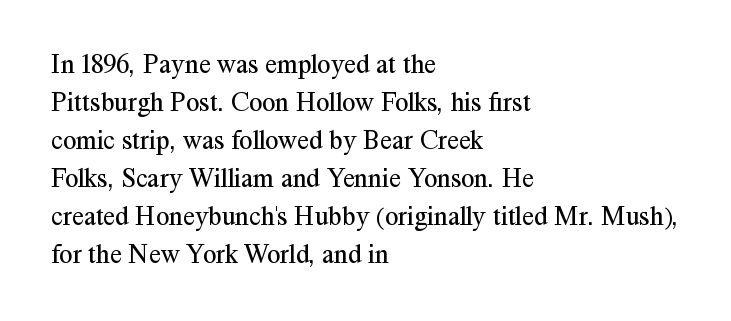
The designer left line spacing at the default. A classic flush-left, rag-right setting is used for this passage. The font sits on the lighter half of the weight spectrum, regular included. The letters stand straight up with perfectly vertical stems. No word sits above an underline.
